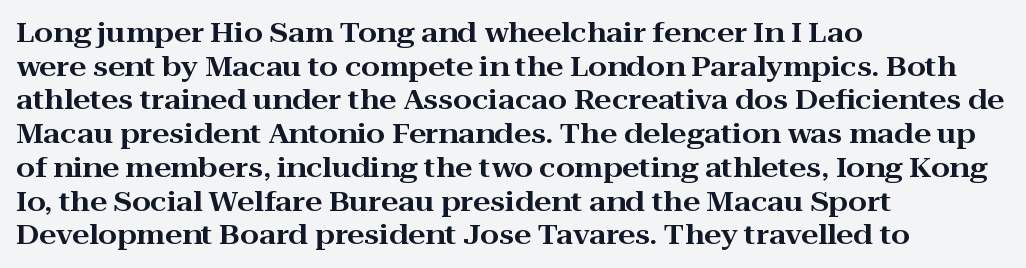
The image shows 27 px text type, upright; set left-aligned, normal line spacing (1.25x), normal letter spacing, not underlined.
